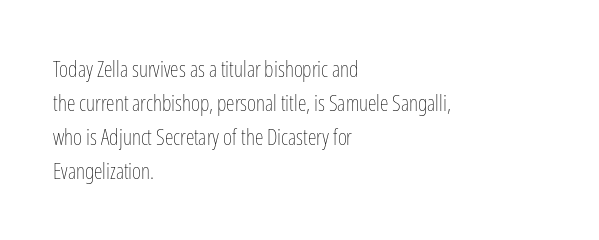
The image shows 22 px text type, upright; set left-aligned, normal line spacing (1.55x), normal letter spacing, not underlined.
